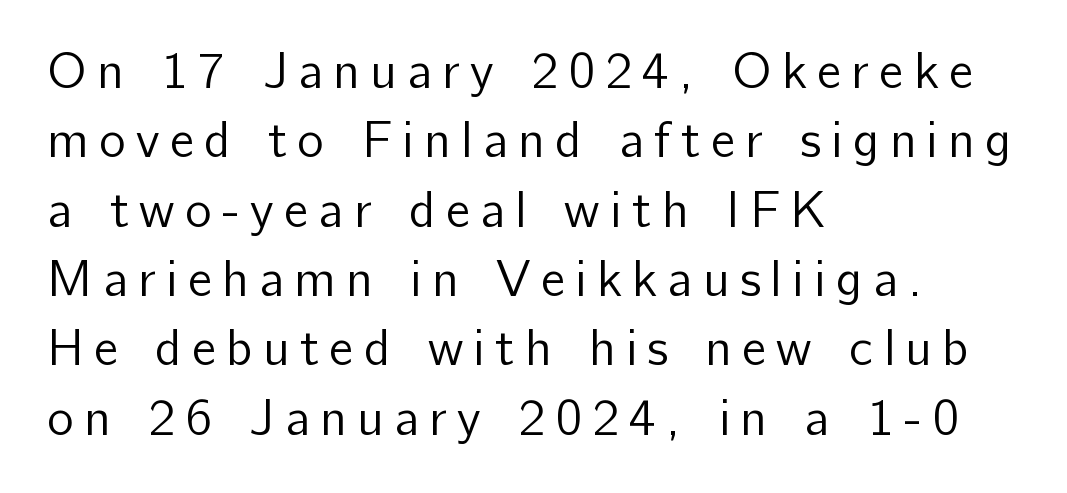
The image shows 51 px regular-weight sans-serif type, upright; set left-aligned, normal line spacing (1.36x), unusually wide letter spacing (+0.2 em), not underlined; low stroke contrast and a medium x-height.
